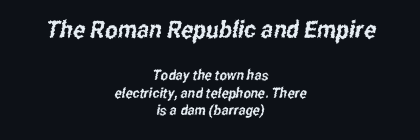
{"underline": "no", "align": "center", "line_spacing": "normal", "line_spacing_ratio": 1.25, "letter_spacing": "normal", "letter_spacing_em": 0.0, "larger_block": "first", "size_ratio": 1.71, "glyph_px": 24}
